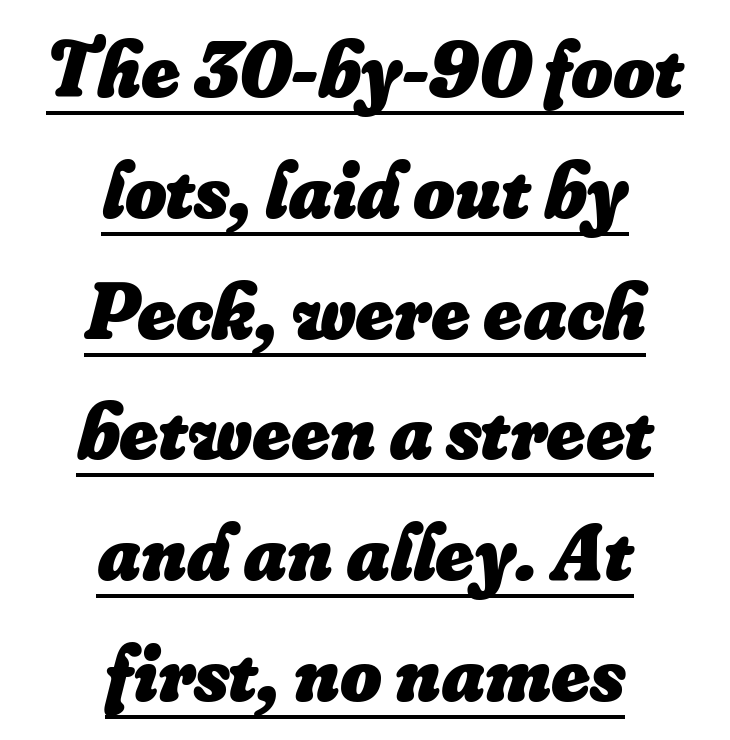
The image shows 80 px heavy type, italic (leaning right); set centered, normal line spacing (1.51x), normal letter spacing, underlined; low stroke contrast and a small x-height.
